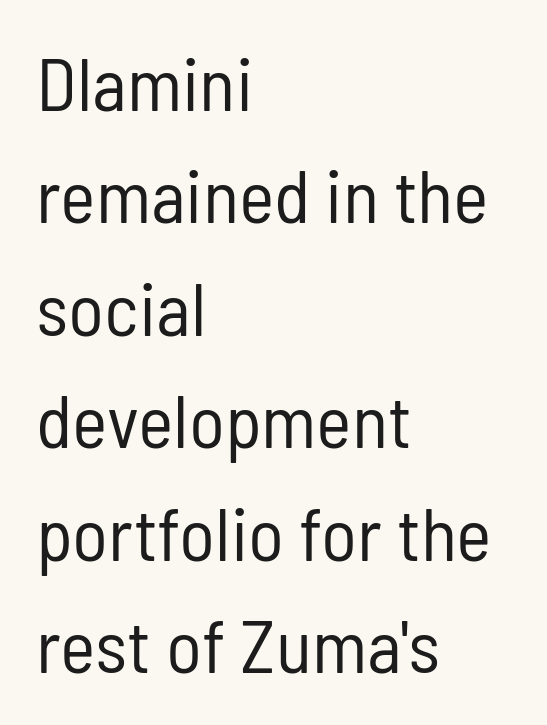
{"serif": "no", "italic": "no", "bold": "no", "weight": "regular", "width": "condensed", "stroke_contrast": "low", "x_height": "medium", "monospaced": "no", "underline": "no", "align": "left", "line_spacing": "normal", "line_spacing_ratio": 1.5, "letter_spacing": "normal", "letter_spacing_em": 0.0, "glyph_px": 75}
